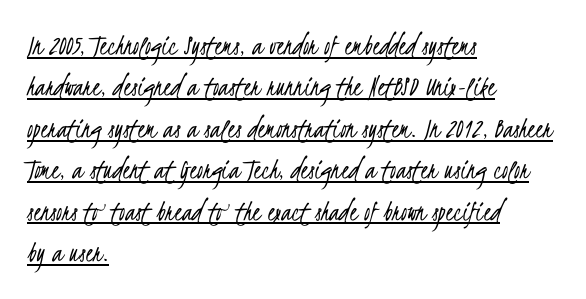
The image shows 30 px light, condensed sans-serif type; set left-aligned, normal line spacing (1.38x), normal letter spacing, underlined; low stroke contrast and a small x-height.
